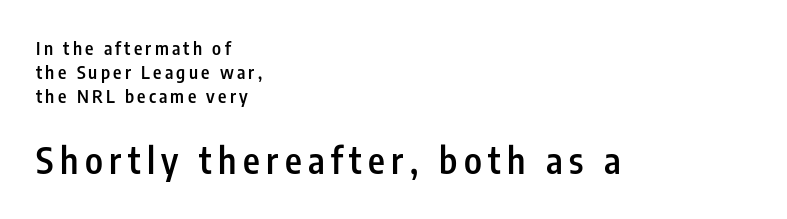
The image shows 36 px semibold, condensed sans-serif type, upright; set left-aligned, normal line spacing (1.32x), not underlined; the second (bottom) block is 2.0x larger; low stroke contrast and a medium x-height.
